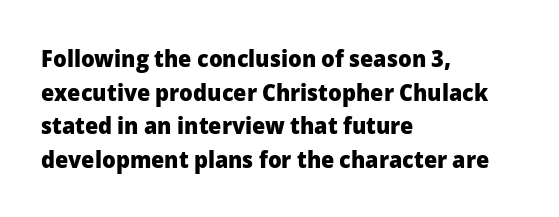
The image shows 24 px bold type, upright; set left-aligned, normal line spacing (1.4x), normal letter spacing, not underlined.
